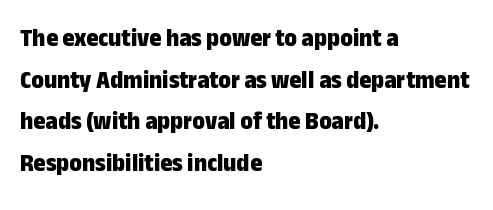
Q: Is the text bold? A: Yes.
Q: Is the text italic (slanted)? A: No, it is upright.
Q: Is the text underlined? A: No.
Q: How is the paragraph aligned? A: Left-aligned.
Q: Is the spacing between letters normal or unusually wide? A: Normal.
Q: Is the spacing between lines tight, normal or loose? A: Normal.
